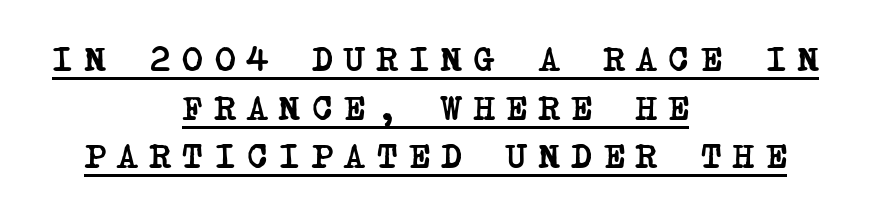
Examine the stroke ends and you'll spot serifs. If you folded the block vertically in half, each line would mirror itself in length. Inter-character spacing is expanded well beyond the font's built-in metrics. I'd describe the lettering as bold — thick and assertive.
